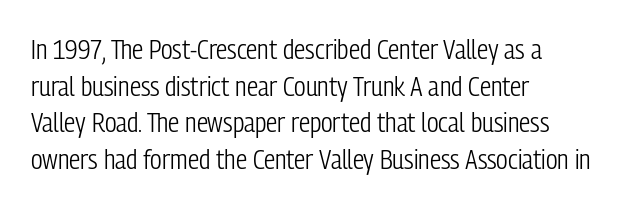
The image shows 28 px light, condensed sans-serif type, upright; set left-aligned, normal line spacing (1.31x), normal letter spacing, not underlined; low stroke contrast and a medium x-height.
